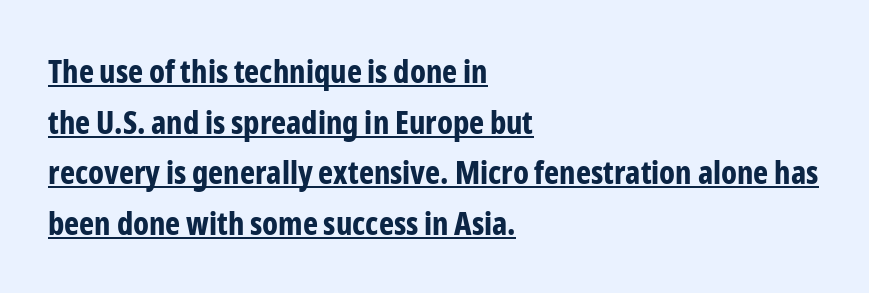
Italic: no, the glyphs are upright roman. Quick note: underline on. You can tell from the bare stems that sans-serif type was used. Compared with typical body copy, the letter spacing here is the same. Students, observe: this is what conventionally led text looks like.
